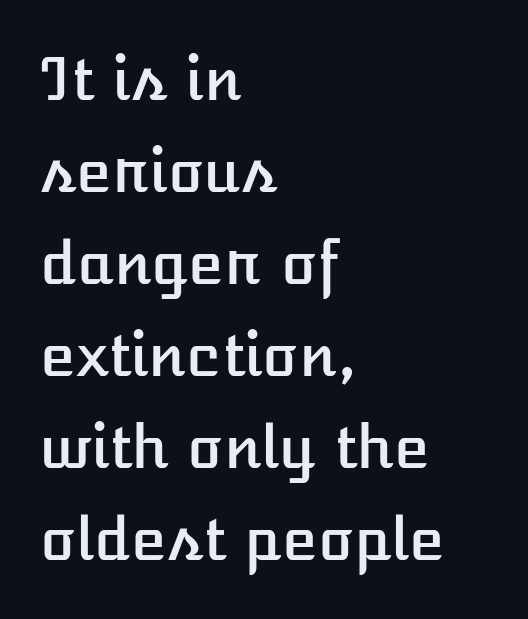
Do the characters align in a grid? No, the font is proportional. The string is rendered with underlining switched off. Letter spacing: default. Quick note: interline space is typical. Horizontal alignment here is leftward, the default for most running prose.
